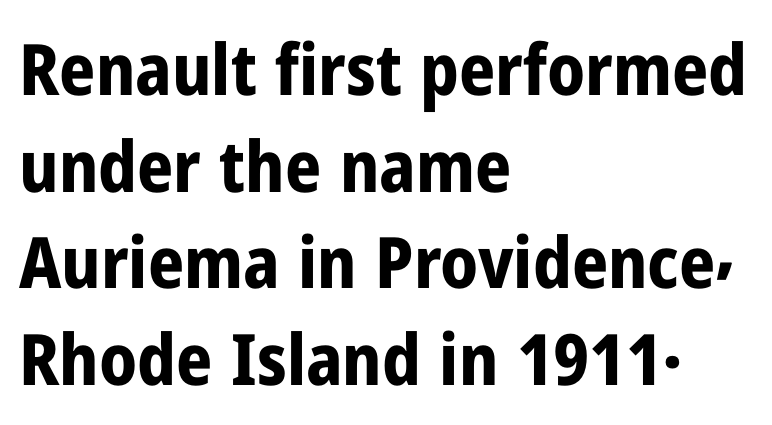
{"serif": "no", "italic": "no", "bold": "yes", "weight": "bold", "width": "condensed", "stroke_contrast": "low", "x_height": "medium", "monospaced": "no", "underline": "no", "align": "left", "line_spacing": "normal", "line_spacing_ratio": 1.36, "letter_spacing": "normal", "letter_spacing_em": 0.0, "glyph_px": 71}
